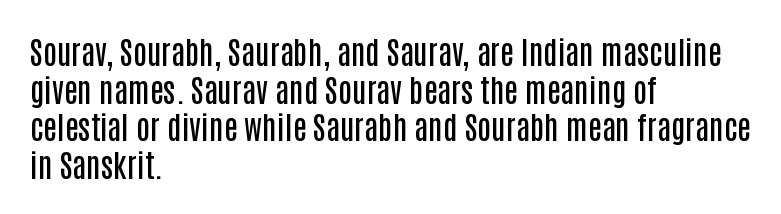
{"serif": "no", "italic": "no", "bold": "semi", "weight": "semibold", "width": "condensed", "stroke_contrast": "low", "x_height": "large", "monospaced": "no", "underline": "no", "align": "left", "line_spacing_ratio": 1.21, "letter_spacing": "normal", "letter_spacing_em": 0.0, "glyph_px": 31}
